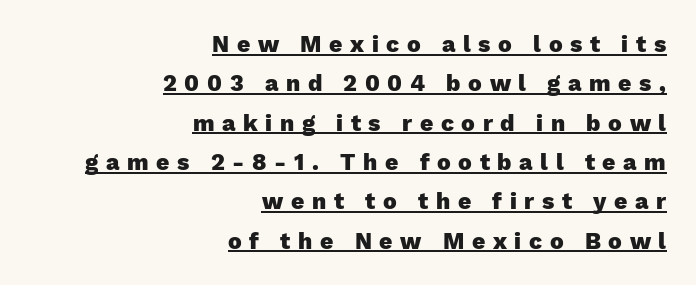
{"italic": "no", "bold": "yes", "underline": "yes", "align": "right", "line_spacing_ratio": 1.71, "letter_spacing": "wide", "letter_spacing_em": 0.33, "glyph_px": 23}
